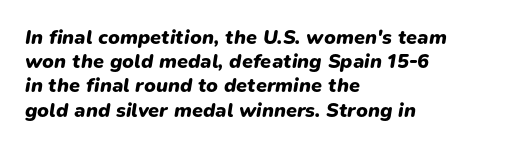
The letterforms sit shoulder to shoulder at normal distance. Plain, unruled lines of type. A full-strength bold gives these letters their thick strokes. Layout note: lines flush left. Observe the lean: these are italic letterforms.
